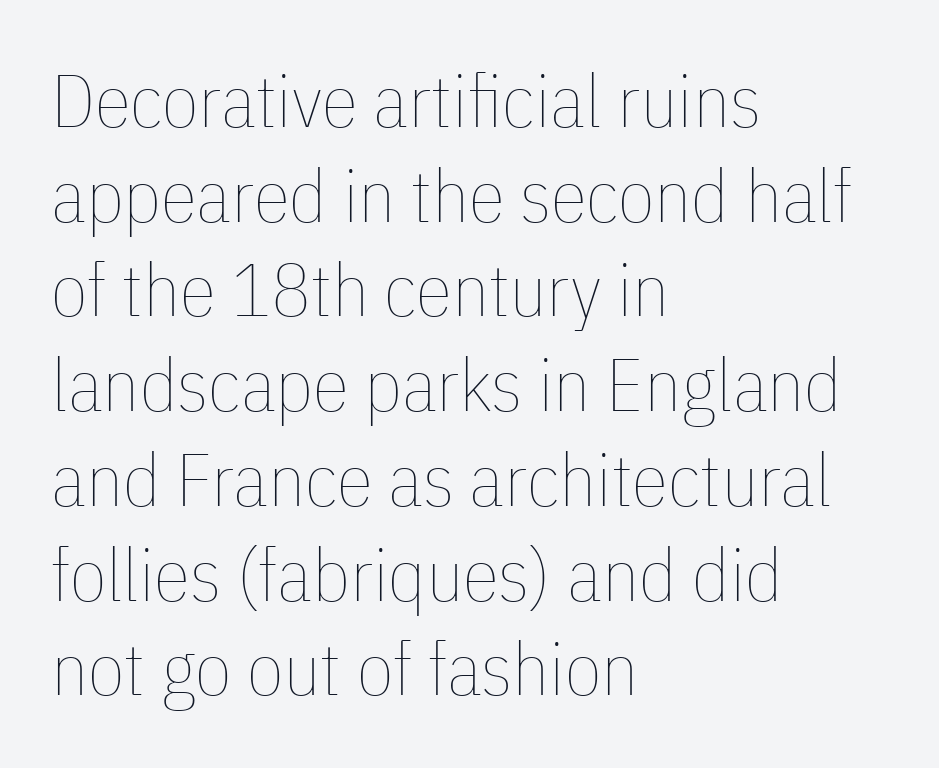
Q: Is the text bold? A: No.
Q: Is the text italic (slanted)? A: No, it is upright.
Q: Is the text underlined? A: No.
Q: How is the paragraph aligned? A: Left-aligned.
Q: Is the spacing between letters normal or unusually wide? A: Normal.
Q: Is the spacing between lines tight, normal or loose? A: Normal.
Q: Width (condensed, normal, or wide)? A: Condensed.
Q: Stroke contrast? A: Low.
Q: x-height? A: Medium.
Q: Monospaced? A: No.
